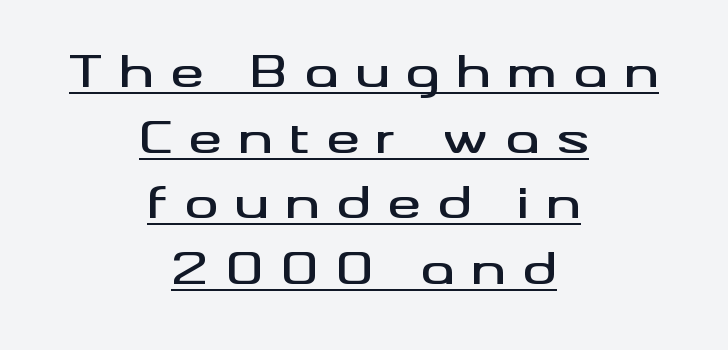
The image shows 42 px wide sans-serif type, upright; set centered, normal line spacing (1.56x), unusually wide letter spacing (+0.39 em), underlined; medium stroke contrast and a small x-height.
